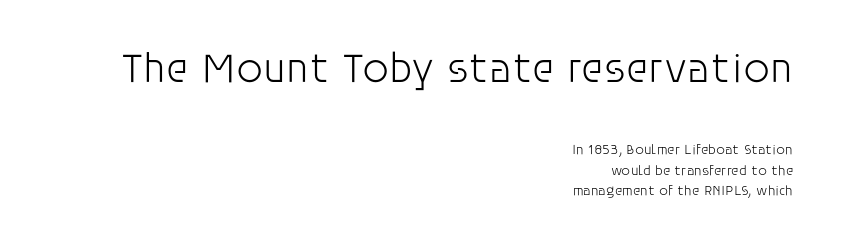
Spacing verdict: proportional, widths tailored to each character. Bigger letters appear in the top chunk; the bottom chunk is reduced. Compared with a typical body face, this is equally light or lighter still. This sample is right-justified, so line beginnings fall wherever the words allow. To sum up the face: it is a sans, with no serifs. There is no visible air inserted between adjacent glyphs.
